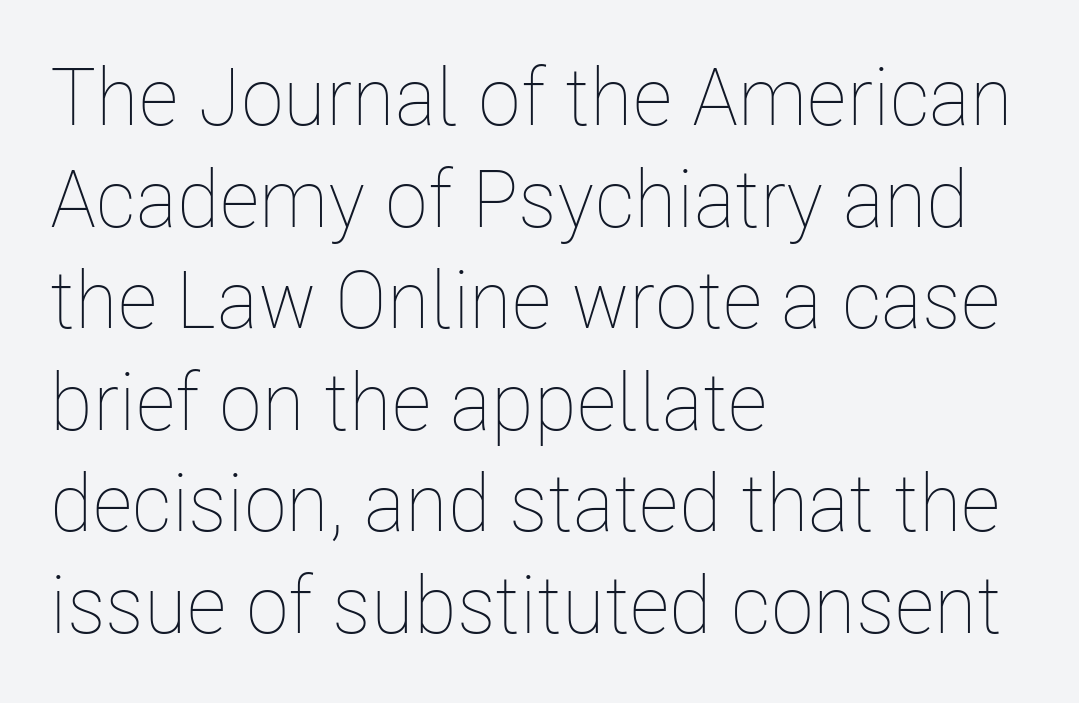
Q: Is the text bold? A: No.
Q: Is the text italic (slanted)? A: No, it is upright.
Q: Is the text underlined? A: No.
Q: How is the paragraph aligned? A: Left-aligned.
Q: Is the spacing between letters normal or unusually wide? A: Normal.
Q: Is the spacing between lines tight, normal or loose? A: Normal.
Q: Width (condensed, normal, or wide)? A: Condensed.
Q: Stroke contrast? A: Low.
Q: x-height? A: Medium.
Q: Monospaced? A: No.
